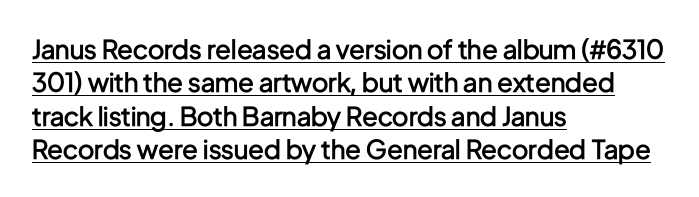
The image shows 26 px text type, upright; set left-aligned, normal line spacing (1.28x), normal letter spacing, underlined.
